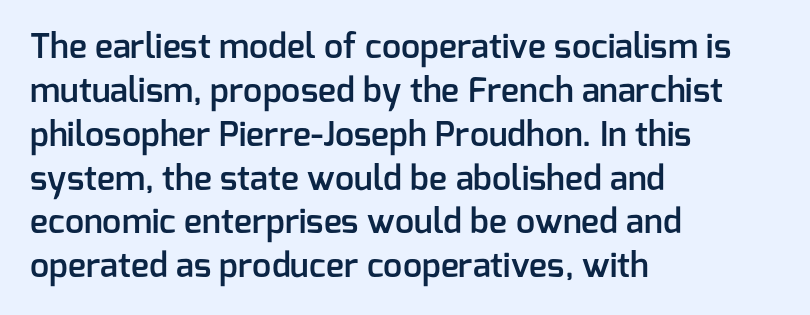
Q: Is the text bold? A: Semi-bold.
Q: Is the text italic (slanted)? A: No, it is upright.
Q: Is the typeface a serif or a sans-serif typeface? A: Sans-serif.
Q: Is the text underlined? A: No.
Q: How is the paragraph aligned? A: Left-aligned.
Q: Is the spacing between letters normal or unusually wide? A: Normal.
Q: Is the spacing between lines tight, normal or loose? A: Normal.
Q: Width (condensed, normal, or wide)? A: Normal.
Q: Stroke contrast? A: Low.
Q: x-height? A: Medium.
Q: Monospaced? A: No.
